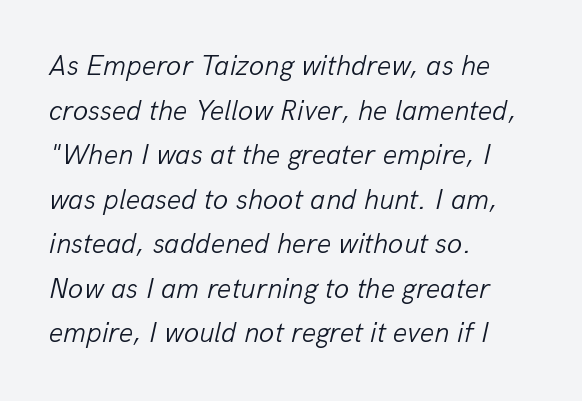
{"italic": "yes", "lean": "right", "slant_degrees": 13, "bold": "no", "weight": "light", "width": "normal", "stroke_contrast": "low", "x_height": "medium", "monospaced": "no", "underline": "no", "align": "left", "line_spacing": "normal", "line_spacing_ratio": 1.59, "letter_spacing": "normal", "letter_spacing_em": 0.0, "glyph_px": 28}
